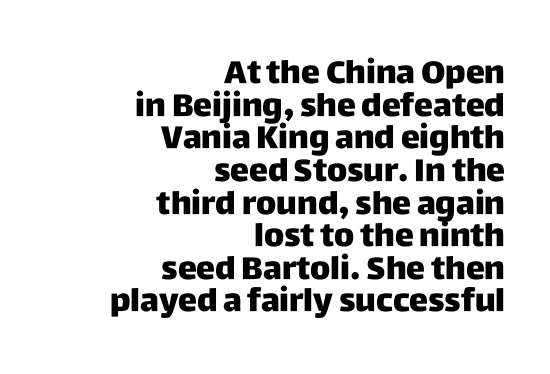
{"serif": "no", "italic": "no", "width": "normal", "stroke_contrast": "low", "x_height": "large", "monospaced": "no", "underline": "no", "align": "right", "line_spacing": "tight", "line_spacing_ratio": 1.02, "letter_spacing": "normal", "letter_spacing_em": 0.0, "glyph_px": 32}
